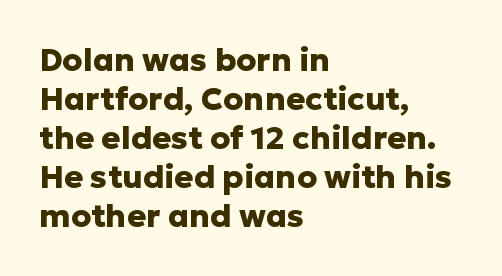
{"serif": "no", "italic": "no", "bold": "yes", "weight": "heavy", "width": "normal", "stroke_contrast": "low", "x_height": "medium", "monospaced": "no", "underline": "no", "align": "left", "line_spacing_ratio": 1.22, "letter_spacing": "normal", "letter_spacing_em": 0.0, "glyph_px": 32}
